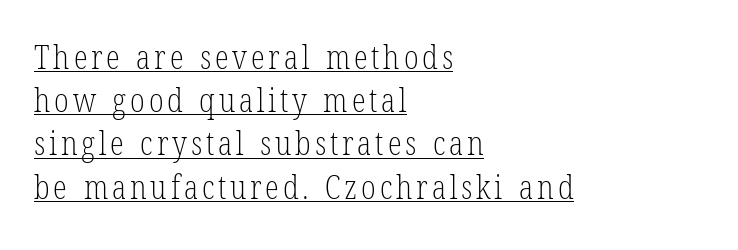
The image shows 32 px light, condensed serif type, upright; set left-aligned, normal line spacing (1.35x), underlined; low stroke contrast and a medium x-height.
